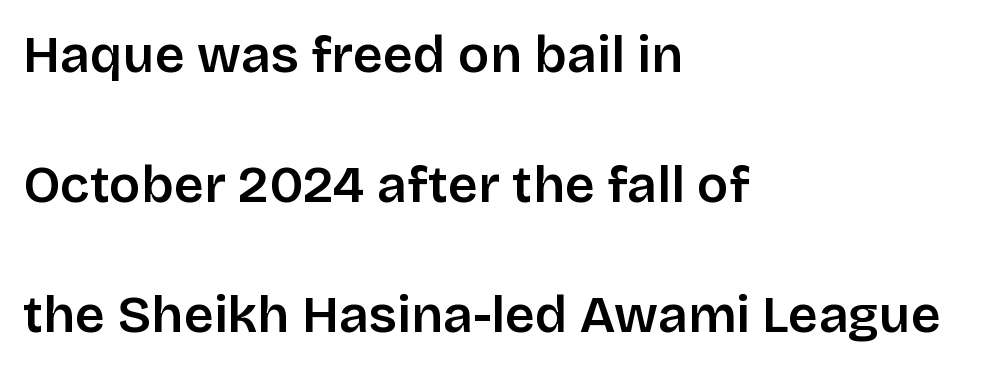
Q: Is the text bold? A: Semi-bold.
Q: Is the text italic (slanted)? A: No, it is upright.
Q: Is the typeface a serif or a sans-serif typeface? A: Sans-serif.
Q: Is the text underlined? A: No.
Q: How is the paragraph aligned? A: Left-aligned.
Q: Is the spacing between letters normal or unusually wide? A: Normal.
Q: Is the spacing between lines tight, normal or loose? A: Loose.
Q: Width (condensed, normal, or wide)? A: Normal.
Q: Stroke contrast? A: Low.
Q: x-height? A: Large.
Q: Monospaced? A: No.
